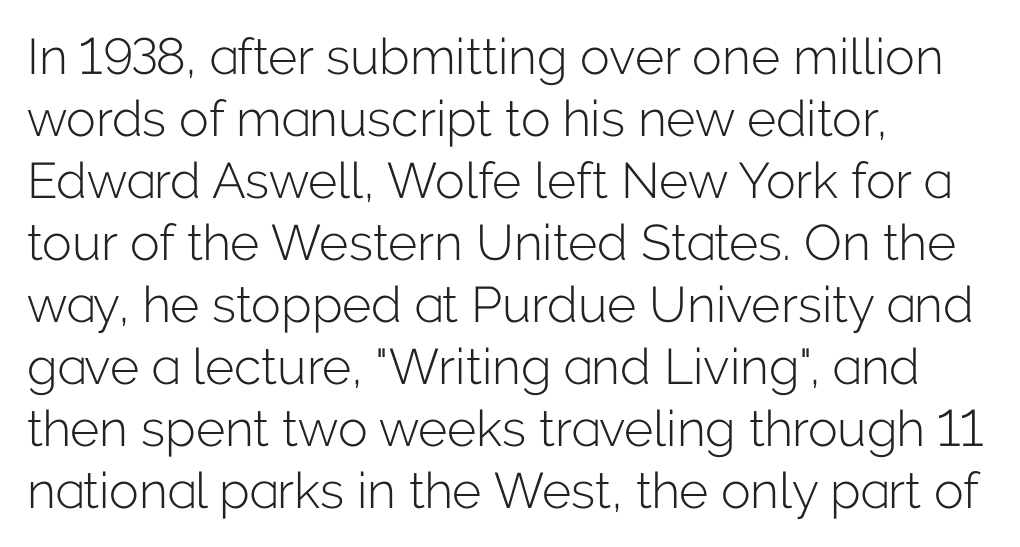
The image shows 50 px light sans-serif type, upright; set left-aligned, line spacing 1.24x, normal letter spacing, not underlined; low stroke contrast and a medium x-height.
